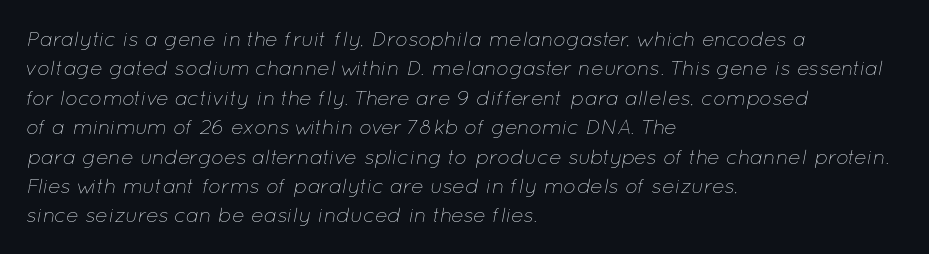
The image shows 21 px text type, italic (leaning right); set left-aligned, normal line spacing (1.4x), normal letter spacing, not underlined.
